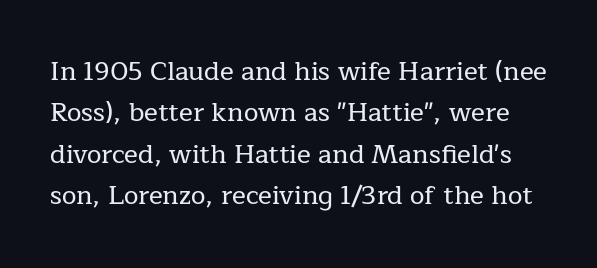
The image shows 26 px text type, upright; set normal line spacing (1.59x), normal letter spacing, not underlined.
